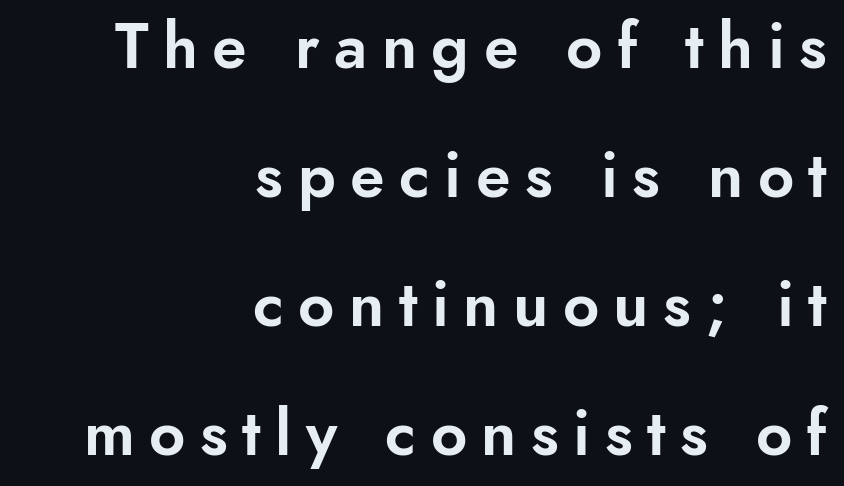
Q: Is the text italic (slanted)? A: No, it is upright.
Q: Is the typeface a serif or a sans-serif typeface? A: Sans-serif.
Q: Is the text underlined? A: No.
Q: How is the paragraph aligned? A: Right-aligned.
Q: Is the spacing between letters normal or unusually wide? A: Unusually wide.
Q: Is the spacing between lines tight, normal or loose? A: Loose.
Q: Width (condensed, normal, or wide)? A: Normal.
Q: Stroke contrast? A: Low.
Q: x-height? A: Small.
Q: Monospaced? A: No.
